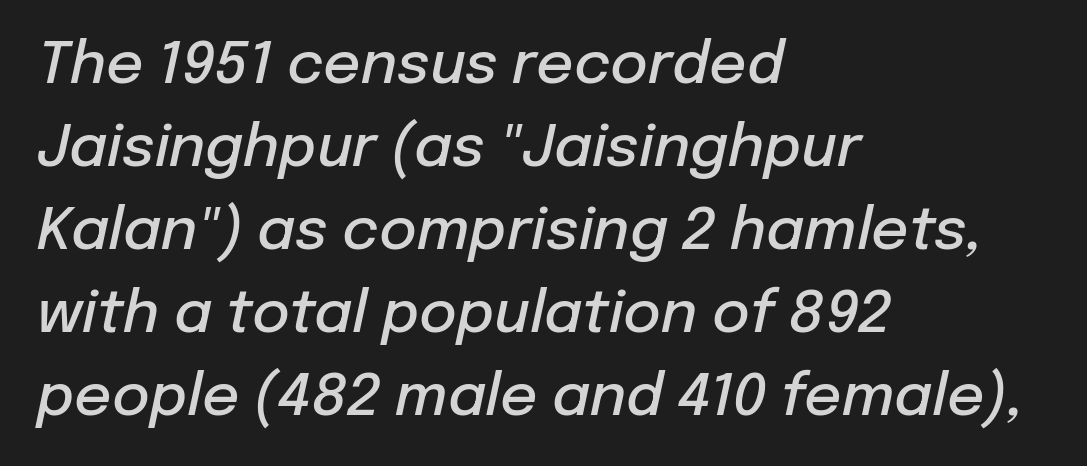
{"italic": "yes", "lean": "right", "slant_degrees": 12, "bold": "semi", "weight": "semibold", "width": "normal", "stroke_contrast": "low", "x_height": "medium", "monospaced": "no", "underline": "no", "align": "left", "line_spacing": "normal", "line_spacing_ratio": 1.43, "letter_spacing": "normal", "letter_spacing_em": 0.0, "glyph_px": 58}
